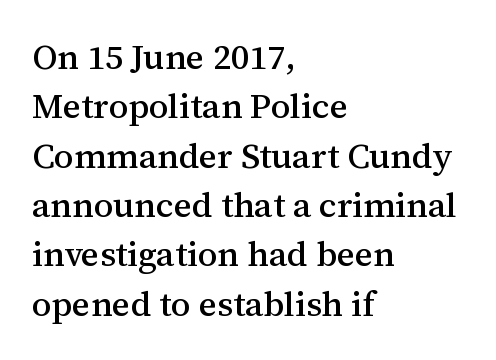
Q: Is the text italic (slanted)? A: No, it is upright.
Q: Is the typeface a serif or a sans-serif typeface? A: Serif.
Q: Is the text underlined? A: No.
Q: How is the paragraph aligned? A: Left-aligned.
Q: Is the spacing between letters normal or unusually wide? A: Normal.
Q: Is the spacing between lines tight, normal or loose? A: Normal.
Q: Width (condensed, normal, or wide)? A: Normal.
Q: Stroke contrast? A: Medium.
Q: x-height? A: Medium.
Q: Monospaced? A: No.
